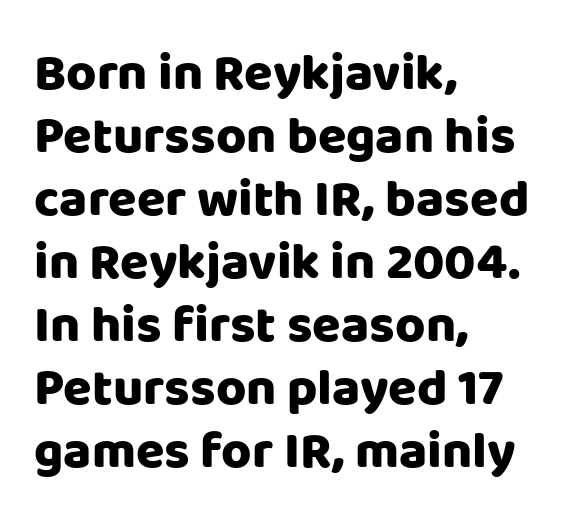
Q: Is the text bold? A: Yes.
Q: Is the text italic (slanted)? A: No, it is upright.
Q: Is the typeface a serif or a sans-serif typeface? A: Sans-serif.
Q: Is the text underlined? A: No.
Q: How is the paragraph aligned? A: Left-aligned.
Q: Is the spacing between letters normal or unusually wide? A: Normal.
Q: Width (condensed, normal, or wide)? A: Normal.
Q: Stroke contrast? A: Low.
Q: x-height? A: Large.
Q: Monospaced? A: No.
